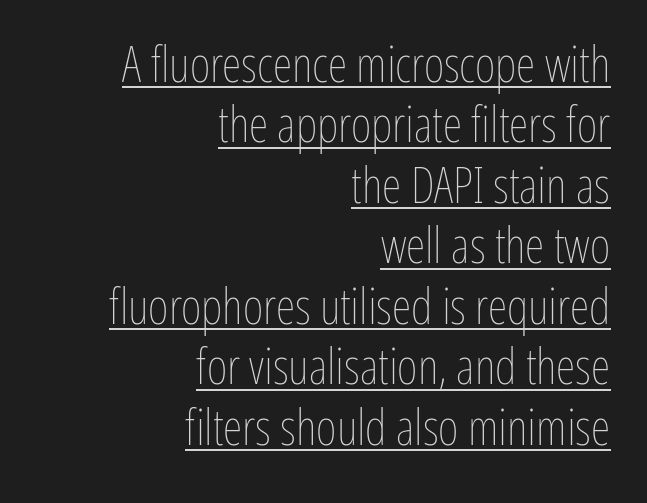
Q: Is the text bold? A: No.
Q: Is the text italic (slanted)? A: No, it is upright.
Q: Is the text underlined? A: Yes.
Q: How is the paragraph aligned? A: Right-aligned.
Q: Is the spacing between letters normal or unusually wide? A: Normal.
Q: Width (condensed, normal, or wide)? A: Condensed.
Q: Stroke contrast? A: Low.
Q: x-height? A: Medium.
Q: Monospaced? A: No.
